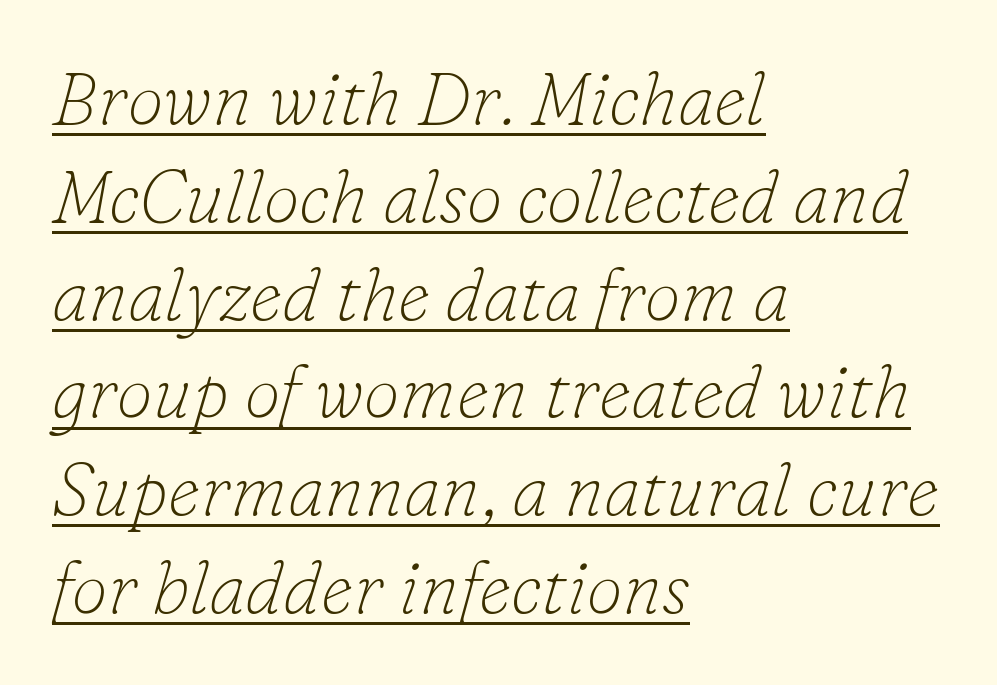
Stems and bowls with no extra thickness — not bold. No extra tracking has been applied to these lines. A serif font was chosen for this passage. Compared with a centered layout, this one pins lines to the left instead. The passage shown is underscored from start to finish. Observe the lean: these are italic letterforms.
